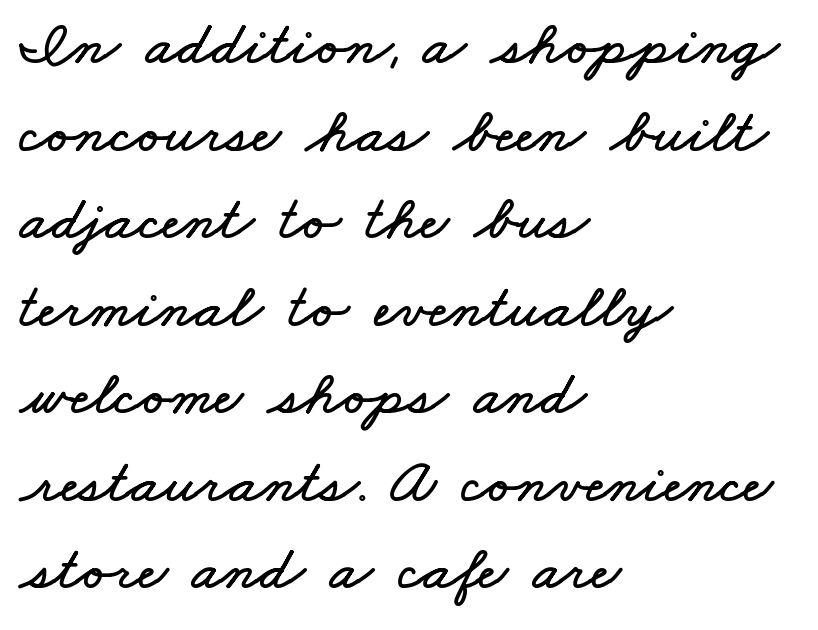
{"width": "wide", "stroke_contrast": "low", "x_height": "small", "monospaced": "no", "underline": "no", "align": "left", "line_spacing": "normal", "line_spacing_ratio": 1.39, "letter_spacing": "normal", "letter_spacing_em": 0.0, "glyph_px": 63}
